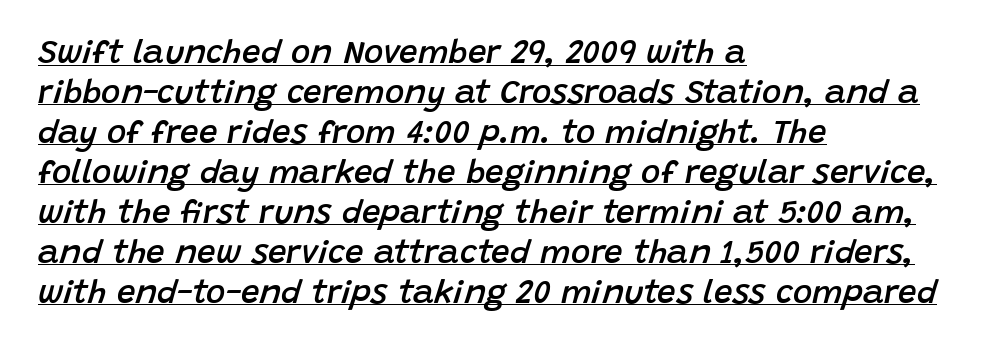
The image shows 33 px semibold type, italic (leaning right); set left-aligned, line spacing 1.21x, normal letter spacing, underlined; low stroke contrast and a large x-height.
